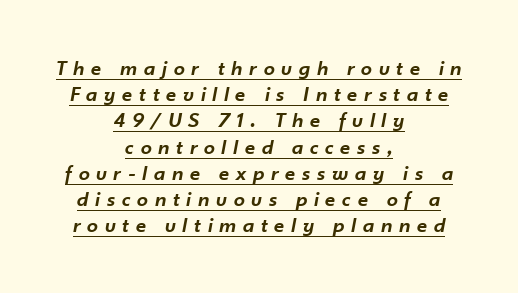
The image shows 22 px text type, italic (leaning right); set centered, line spacing 1.19x, unusually wide letter spacing (+0.31 em), underlined.
